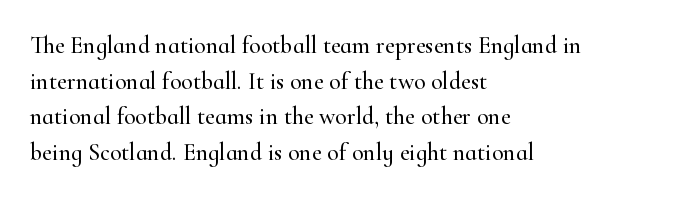
The image shows 24 px text type, upright; set left-aligned, normal line spacing (1.48x), normal letter spacing, not underlined.
